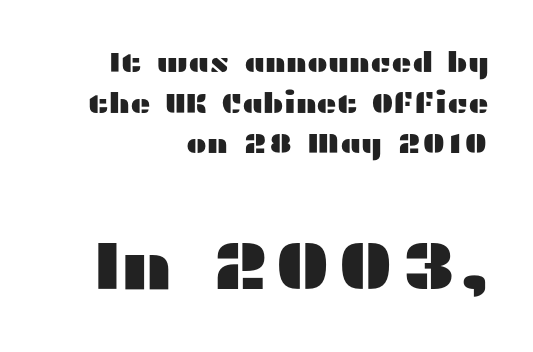
The image shows 69 px wide sans-serif type, upright; set right-aligned, normal line spacing (1.45x), normal letter spacing, not underlined; the second (bottom) block is 2.46x larger; medium stroke contrast and a medium x-height.
